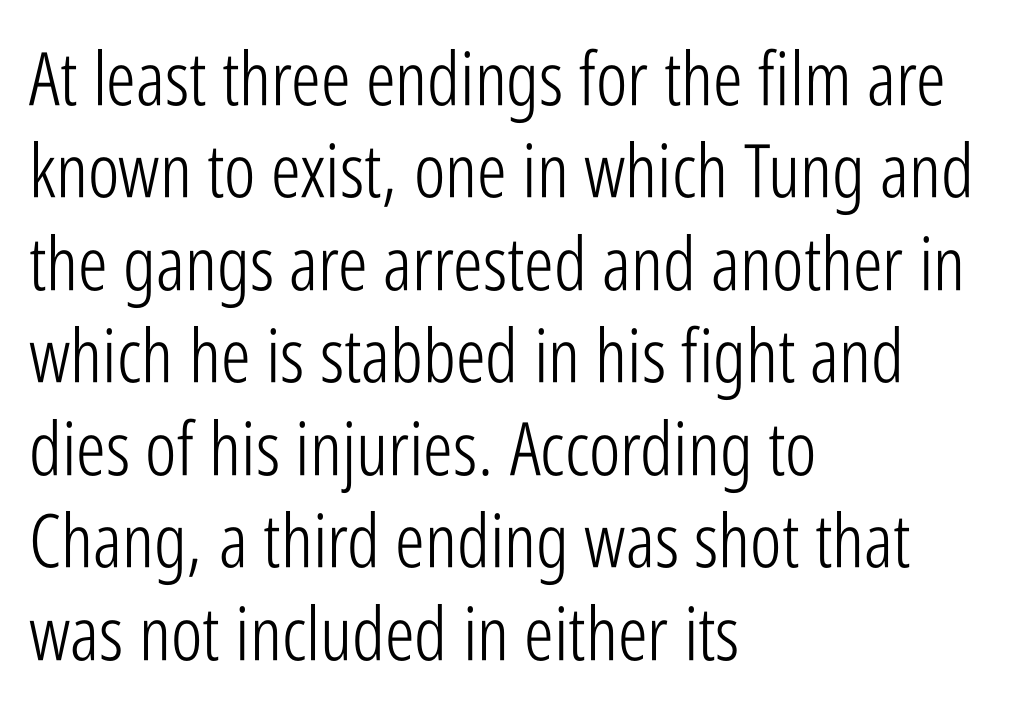
Q: Is the text bold? A: No.
Q: Is the text italic (slanted)? A: No, it is upright.
Q: Is the typeface a serif or a sans-serif typeface? A: Sans-serif.
Q: Is the text underlined? A: No.
Q: How is the paragraph aligned? A: Left-aligned.
Q: Is the spacing between letters normal or unusually wide? A: Normal.
Q: Is the spacing between lines tight, normal or loose? A: Normal.
Q: Width (condensed, normal, or wide)? A: Condensed.
Q: Stroke contrast? A: Low.
Q: x-height? A: Medium.
Q: Monospaced? A: No.
